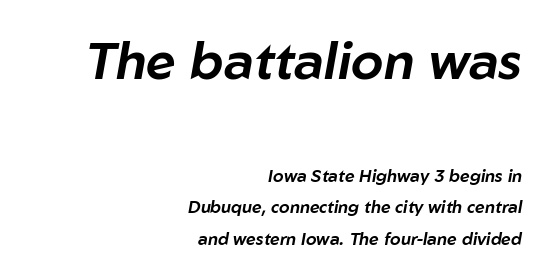
{"italic": "yes", "lean": "right", "slant_degrees": 10, "width": "normal", "stroke_contrast": "low", "x_height": "medium", "monospaced": "no", "underline": "no", "align": "right", "line_spacing_ratio": 1.85, "letter_spacing": "normal", "letter_spacing_em": 0.0, "larger_block": "first", "size_ratio": 3.06, "glyph_px": 52}
